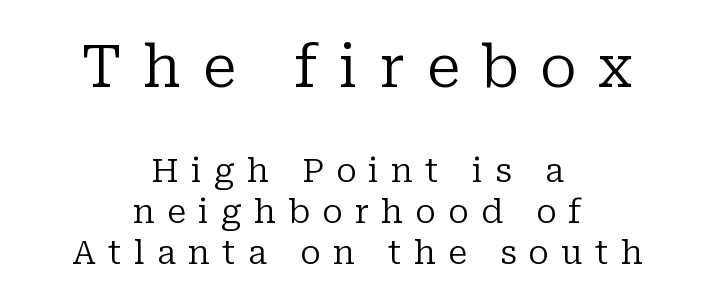
The composition opens big and finishes small. Quick note: underline off. The line texture is sparse and dotted thanks to wide tracking. Here the designer chose a conventional face with non-uniform glyph widths. Each stroke keeps to a modest, everyday thickness or less.
